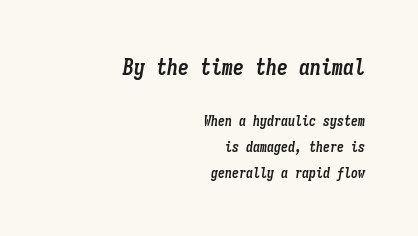
{"italic": "yes", "lean": "right", "slant_degrees": 9, "bold": "yes", "underline": "no", "align": "right", "line_spacing_ratio": 1.87, "letter_spacing": "normal", "letter_spacing_em": 0.0, "larger_block": "first", "size_ratio": 1.57, "glyph_px": 22}
